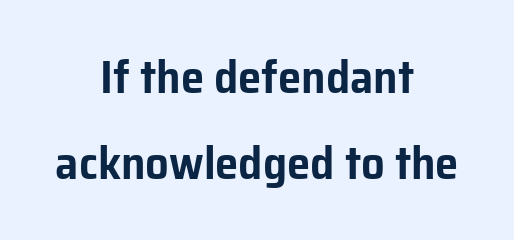
The image shows 47 px sans-serif type, upright; set centered, line spacing 1.84x, normal letter spacing, not underlined; low stroke contrast and a medium x-height.
